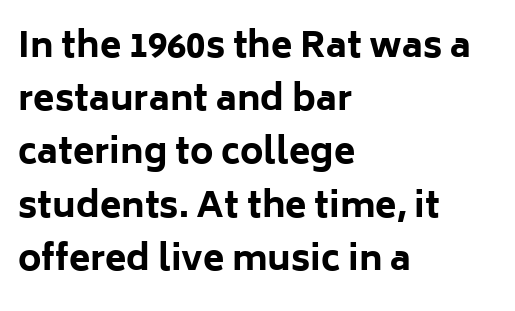
Q: Is the text bold? A: Yes.
Q: Is the text italic (slanted)? A: No, it is upright.
Q: Is the typeface a serif or a sans-serif typeface? A: Sans-serif.
Q: Is the text underlined? A: No.
Q: How is the paragraph aligned? A: Left-aligned.
Q: Is the spacing between letters normal or unusually wide? A: Normal.
Q: Is the spacing between lines tight, normal or loose? A: Normal.
Q: Width (condensed, normal, or wide)? A: Normal.
Q: Stroke contrast? A: Low.
Q: x-height? A: Medium.
Q: Monospaced? A: No.
